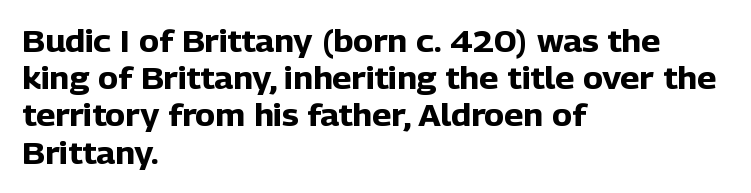
Reading down the block, your eye returns to a fixed left position each line. Think of a printed novel: that variable character pitch is what you see here. The face used here is a sans, in the tradition of grotesques and geometrics. No word sits above an underline. Heft: maximum for text — a bold.
